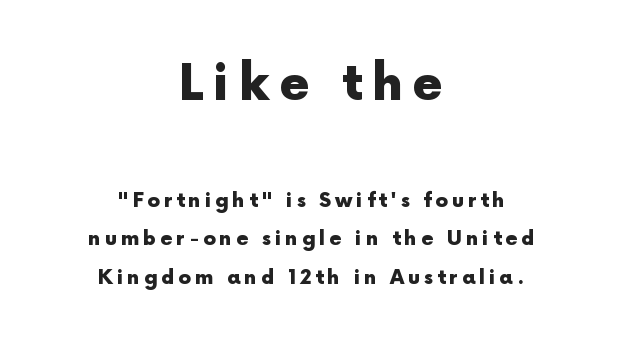
{"serif": "no", "italic": "no", "bold": "yes", "weight": "heavy", "width": "normal", "x_height": "medium", "monospaced": "no", "underline": "no", "align": "center", "line_spacing": "loose", "line_spacing_ratio": 1.93, "larger_block": "first", "size_ratio": 2.45, "glyph_px": 49}
